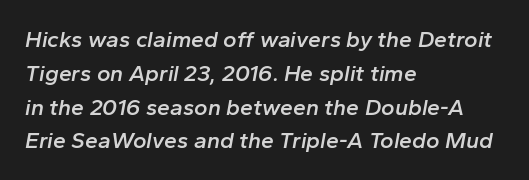
The image shows 23 px text type, italic (leaning right); set left-aligned, normal line spacing (1.47x), normal letter spacing, not underlined.
